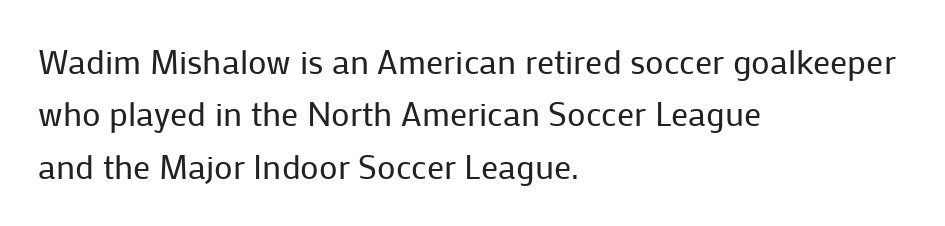
Q: Is the text bold? A: No.
Q: Is the text italic (slanted)? A: No, it is upright.
Q: Is the typeface a serif or a sans-serif typeface? A: Sans-serif.
Q: Is the text underlined? A: No.
Q: How is the paragraph aligned? A: Left-aligned.
Q: Is the spacing between letters normal or unusually wide? A: Normal.
Q: Is the spacing between lines tight, normal or loose? A: Normal.
Q: Width (condensed, normal, or wide)? A: Normal.
Q: Stroke contrast? A: Low.
Q: x-height? A: Medium.
Q: Monospaced? A: No.
